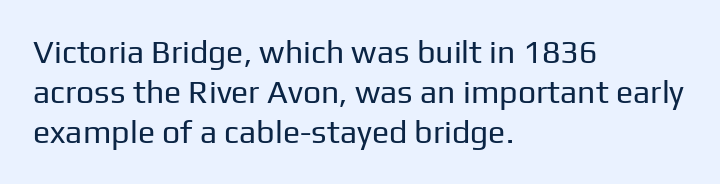
The image shows 32 px regular-weight sans-serif type, upright; set left-aligned, normal line spacing (1.25x), normal letter spacing, not underlined; low stroke contrast and a medium x-height.
